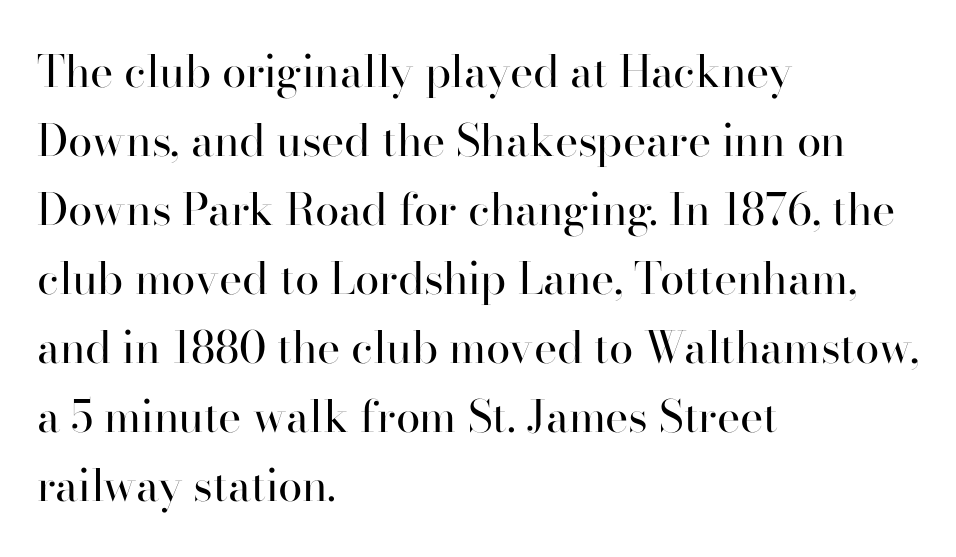
Q: Is the text bold? A: No.
Q: Is the text italic (slanted)? A: No, it is upright.
Q: Is the typeface a serif or a sans-serif typeface? A: Serif.
Q: Is the text underlined? A: No.
Q: How is the paragraph aligned? A: Left-aligned.
Q: Is the spacing between letters normal or unusually wide? A: Normal.
Q: Is the spacing between lines tight, normal or loose? A: Normal.
Q: Width (condensed, normal, or wide)? A: Normal.
Q: Stroke contrast? A: High.
Q: x-height? A: Small.
Q: Monospaced? A: No.
